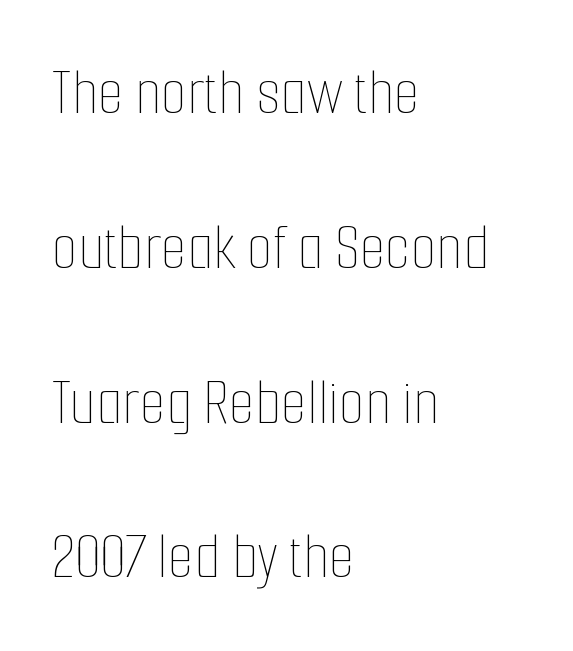
Q: Is the text bold? A: No.
Q: Is the text italic (slanted)? A: No, it is upright.
Q: Is the text underlined? A: No.
Q: How is the paragraph aligned? A: Left-aligned.
Q: Is the spacing between letters normal or unusually wide? A: Normal.
Q: Is the spacing between lines tight, normal or loose? A: Loose.
Q: Width (condensed, normal, or wide)? A: Condensed.
Q: Stroke contrast? A: Low.
Q: x-height? A: Medium.
Q: Monospaced? A: No.
